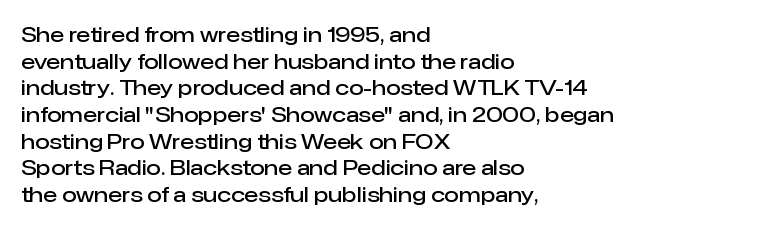
The image shows 21 px text type, upright; set left-aligned, normal line spacing (1.27x), normal letter spacing, not underlined.
